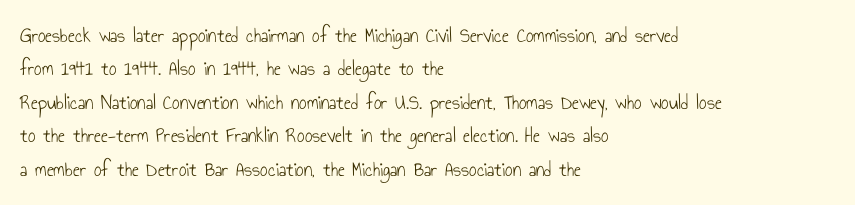
{"italic": "no", "bold": "no", "underline": "no", "align": "left", "line_spacing": "normal", "line_spacing_ratio": 1.59, "letter_spacing": "normal", "letter_spacing_em": 0.0, "glyph_px": 21}
